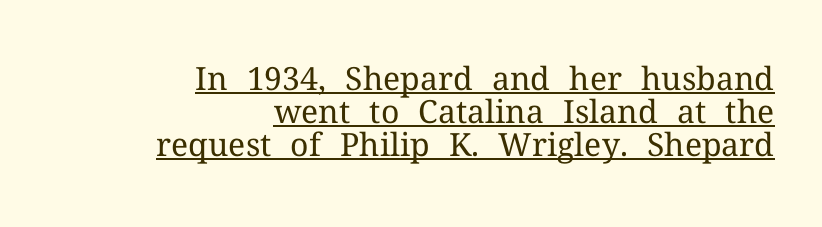
Q: Is the text bold? A: No.
Q: Is the text italic (slanted)? A: No, it is upright.
Q: Is the typeface a serif or a sans-serif typeface? A: Serif.
Q: Is the text underlined? A: Yes.
Q: How is the paragraph aligned? A: Right-aligned.
Q: Is the spacing between letters normal or unusually wide? A: Normal.
Q: Is the spacing between lines tight, normal or loose? A: Tight.
Q: Width (condensed, normal, or wide)? A: Normal.
Q: Stroke contrast? A: Medium.
Q: x-height? A: Medium.
Q: Monospaced? A: No.
